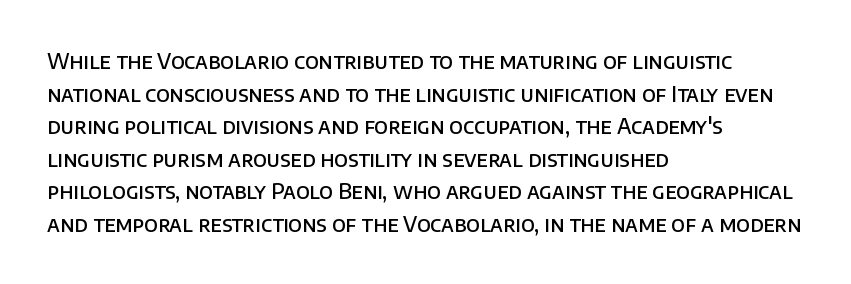
{"italic": "no", "bold": "semi", "underline": "no", "align": "left", "line_spacing": "normal", "line_spacing_ratio": 1.55, "letter_spacing": "normal", "letter_spacing_em": 0.0, "glyph_px": 21}
